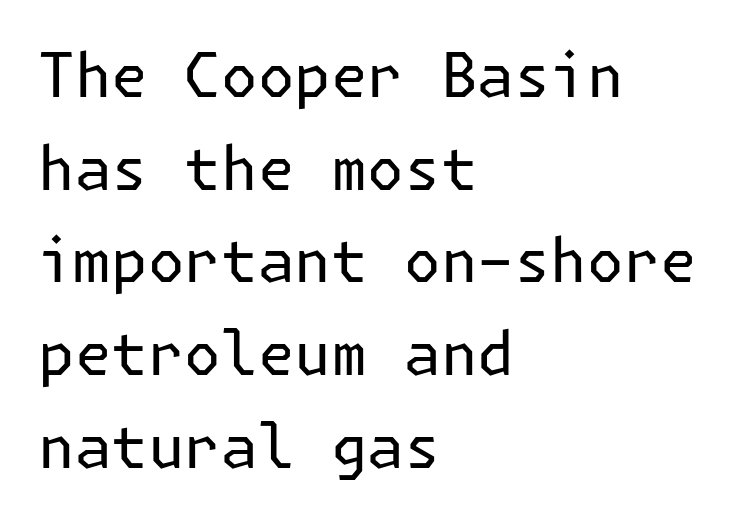
The image shows 61 px regular-weight sans-serif type, upright; set left-aligned, normal line spacing (1.52x), normal letter spacing, not underlined; low stroke contrast and a medium x-height.
